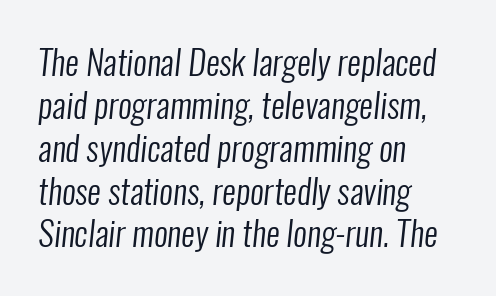
The image shows 34 px regular-weight, condensed sans-serif type; set left-aligned, normal line spacing (1.26x), normal letter spacing, not underlined; low stroke contrast and a medium x-height.
